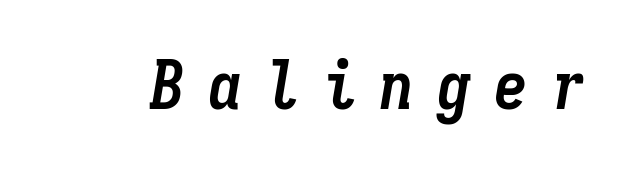
{"italic": "yes", "lean": "right", "slant_degrees": 9, "bold": "yes", "weight": "semibold", "width": "condensed", "stroke_contrast": "low", "x_height": "medium", "monospaced": "yes", "underline": "no", "letter_spacing": "wide", "letter_spacing_em": 0.34, "glyph_px": 68}
